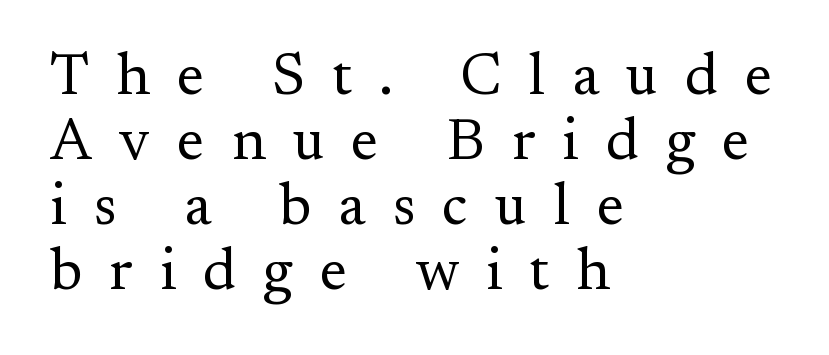
The image shows 59 px regular-weight serif type, upright; set left-aligned, tight line spacing (1.1x), unusually wide letter spacing (+0.46 em), not underlined; medium stroke contrast and a small x-height.
